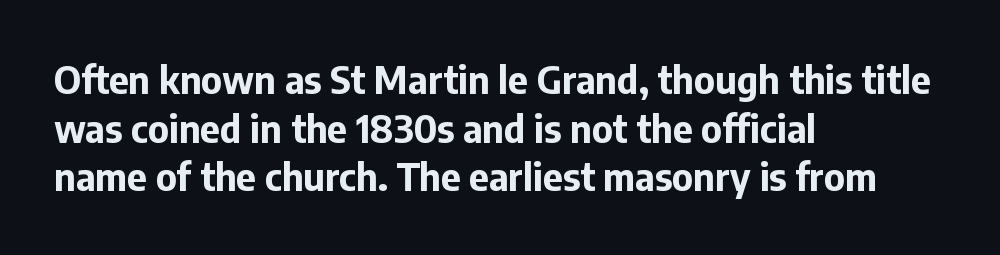
{"serif": "no", "italic": "no", "bold": "yes", "weight": "bold", "width": "normal", "stroke_contrast": "low", "x_height": "medium", "monospaced": "no", "underline": "no", "align": "left", "line_spacing": "normal", "line_spacing_ratio": 1.28, "letter_spacing": "normal", "letter_spacing_em": 0.0, "glyph_px": 38}
